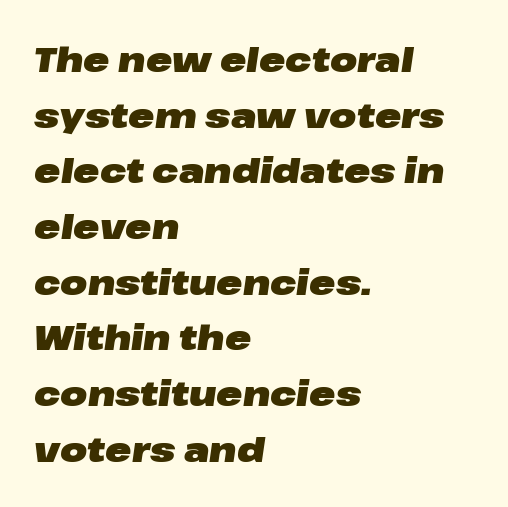
{"italic": "yes", "lean": "right", "slant_degrees": 8, "bold": "yes", "weight": "heavy", "width": "wide", "stroke_contrast": "low", "x_height": "medium", "monospaced": "no", "underline": "no", "align": "left", "line_spacing": "normal", "line_spacing_ratio": 1.59, "letter_spacing": "normal", "letter_spacing_em": 0.0, "glyph_px": 35}
